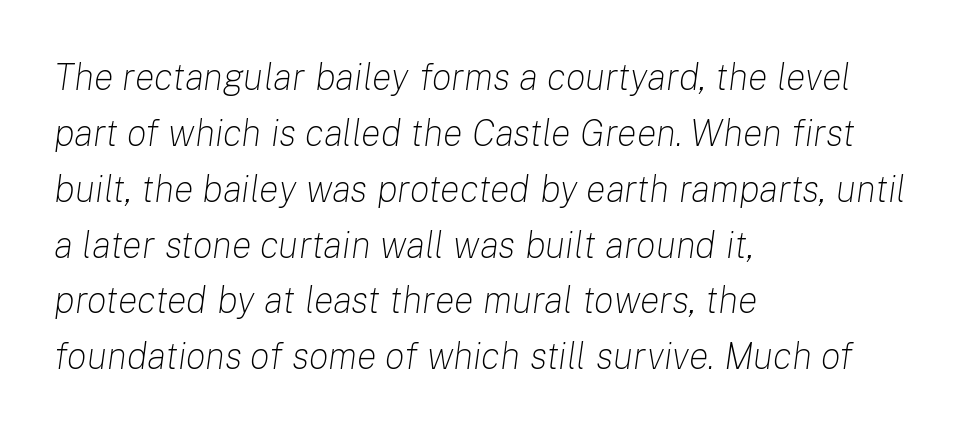
Descenders hang freely into open space. The paragraph shown leans on its left margin. The strokes carry an ordinary text weight at most. The rendering keeps characters at their native spacing.
